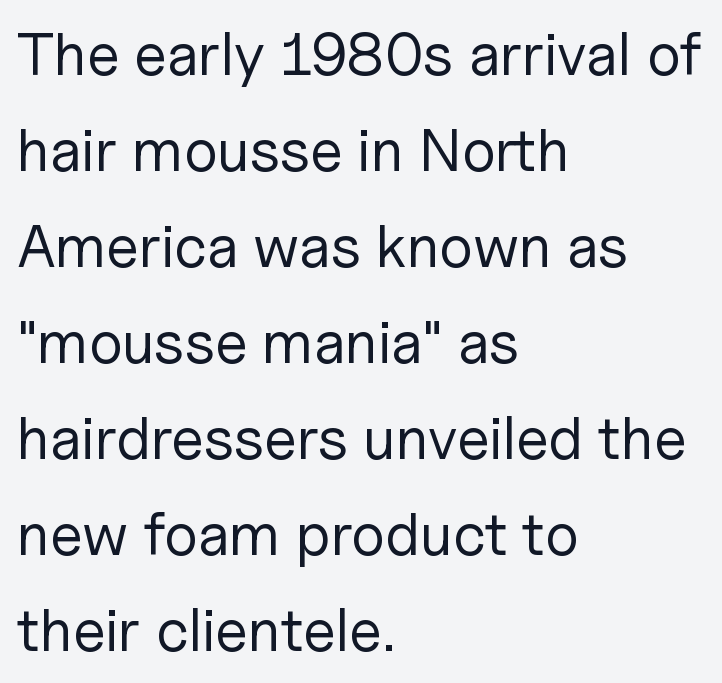
Q: Is the text bold? A: No.
Q: Is the text italic (slanted)? A: No, it is upright.
Q: Is the typeface a serif or a sans-serif typeface? A: Sans-serif.
Q: Is the text underlined? A: No.
Q: How is the paragraph aligned? A: Left-aligned.
Q: Is the spacing between letters normal or unusually wide? A: Normal.
Q: Is the spacing between lines tight, normal or loose? A: Normal.
Q: Width (condensed, normal, or wide)? A: Normal.
Q: Stroke contrast? A: Low.
Q: x-height? A: Medium.
Q: Monospaced? A: No.
